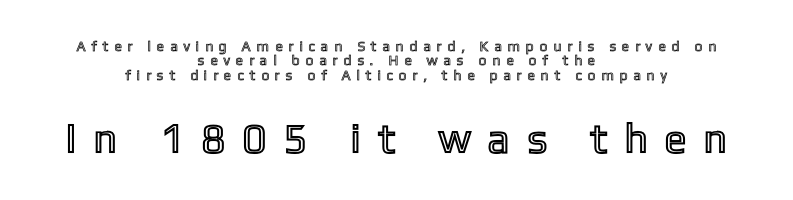
{"italic": "no", "width": "condensed", "x_height": "medium", "monospaced": "no", "underline": "no", "align": "center", "line_spacing": "tight", "line_spacing_ratio": 1.03, "letter_spacing": "wide", "letter_spacing_em": 0.49, "larger_block": "second", "size_ratio": 2.93, "glyph_px": 41}
